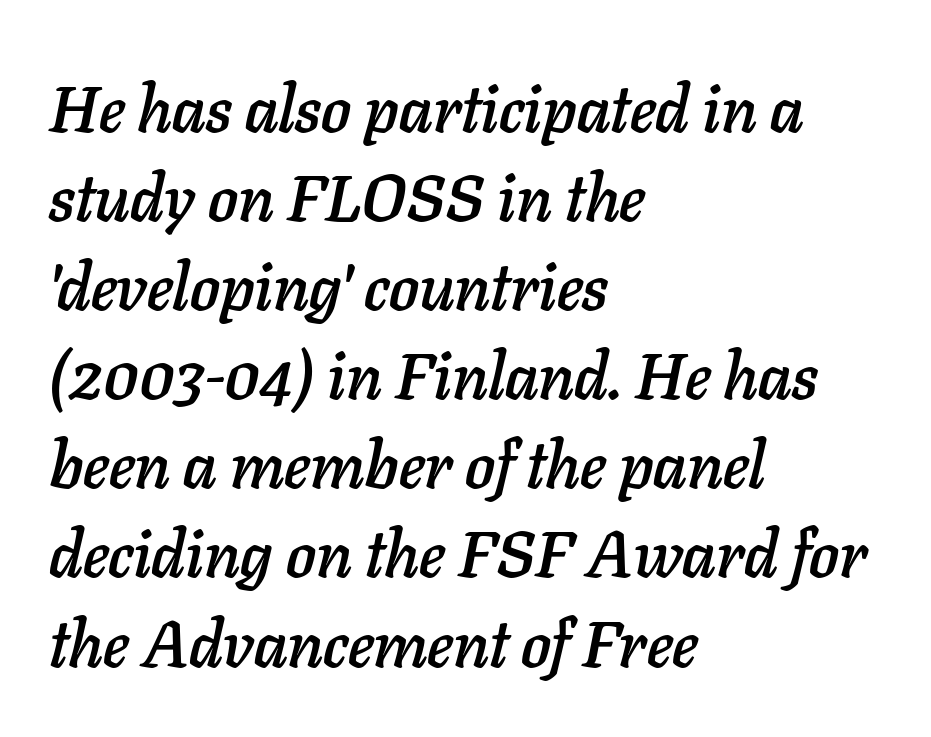
The image shows 66 px text type, italic (leaning right); set left-aligned, normal line spacing (1.35x), normal letter spacing, not underlined; low stroke contrast and a medium x-height.
